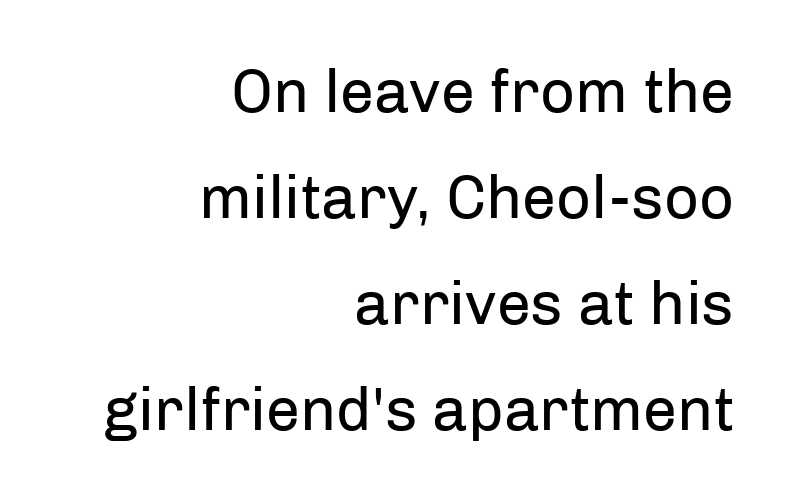
It's the straight-up-and-down kind of type. This sample uses plain, unmodified letter spacing. Classification — sans serif. Weight: in the light-to-regular range. The string is rendered with underlining switched off.
